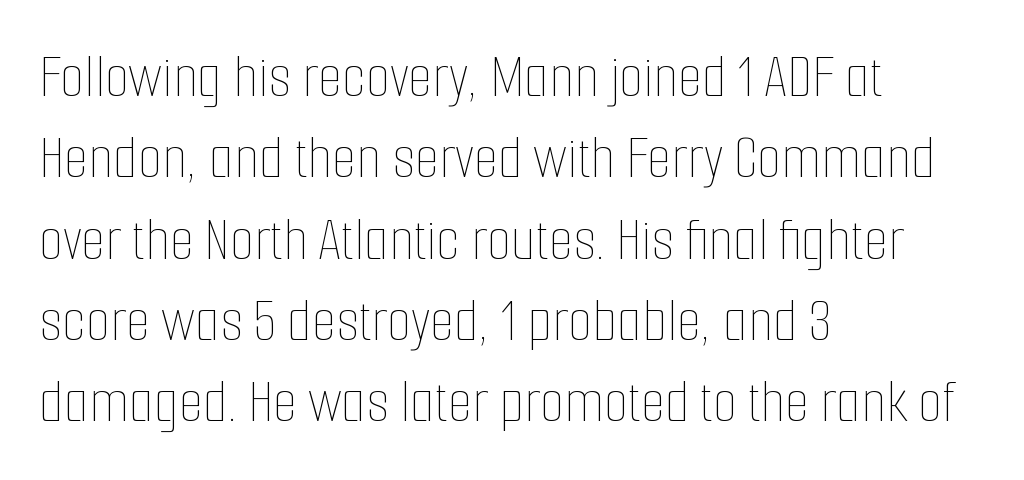
The image shows 63 px thin, condensed type, upright; set left-aligned, normal line spacing (1.29x), normal letter spacing, not underlined; low stroke contrast and a medium x-height.
